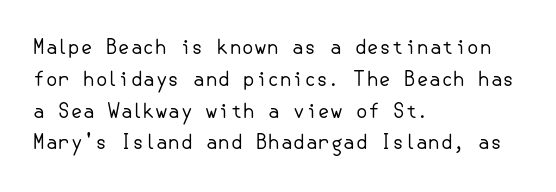
This is not heavy type; no bold has been used. Tracking here is standard; glyphs follow each other at the usual distance. Horizontal bands of white between lines are of average thickness. Underlining? Definitely not there. A student would call this left alignment; a typographer would say flush left, rag right.
